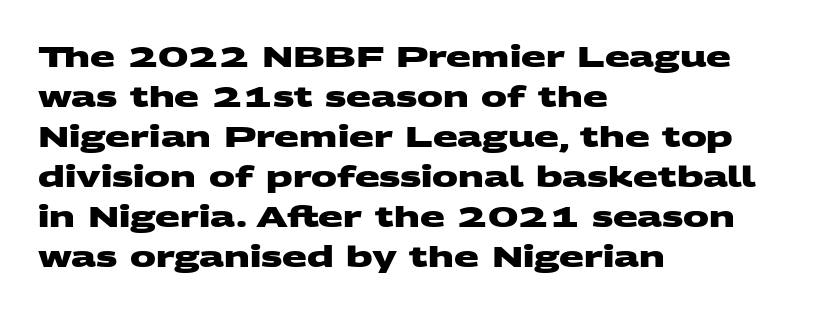
Typeset ragged right — the left edge is the straight one. The leading is moderate, giving the passage an even texture. Note: no serifs on the glyphs. The rendering keeps characters at their native spacing. Looks like regular typesetting: each glyph gets only the width it needs.
